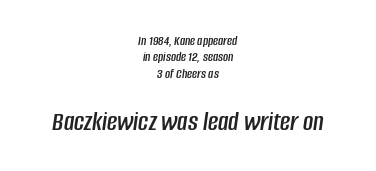
{"italic": "yes", "lean": "right", "slant_degrees": 8, "width": "condensed", "stroke_contrast": "low", "x_height": "large", "monospaced": "no", "underline": "no", "align": "center", "line_spacing_ratio": 1.17, "letter_spacing": "normal", "letter_spacing_em": 0.0, "larger_block": "second", "size_ratio": 2.0, "glyph_px": 28}
